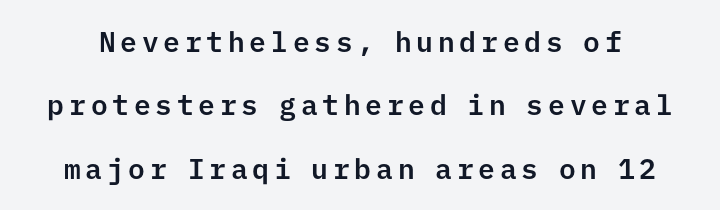
Q: Is the text italic (slanted)? A: No, it is upright.
Q: Is the typeface a serif or a sans-serif typeface? A: Sans-serif.
Q: Is the text underlined? A: No.
Q: Is the spacing between lines tight, normal or loose? A: Loose.
Q: Width (condensed, normal, or wide)? A: Normal.
Q: Stroke contrast? A: Low.
Q: x-height? A: Medium.
Q: Monospaced? A: Yes.
